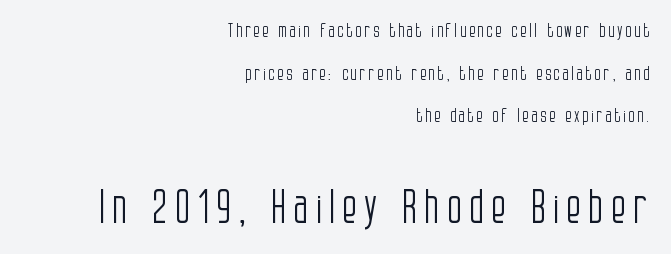
Q: Is the text bold? A: No.
Q: Is the text italic (slanted)? A: No, it is upright.
Q: Is the typeface a serif or a sans-serif typeface? A: Sans-serif.
Q: Is the text underlined? A: No.
Q: How is the paragraph aligned? A: Right-aligned.
Q: Is the spacing between lines tight, normal or loose? A: Loose.
Q: Which block of text is set in a larger size, the first (top) or the second (bottom)? A: The second (bottom) one.
Q: Width (condensed, normal, or wide)? A: Condensed.
Q: Stroke contrast? A: Low.
Q: x-height? A: Large.
Q: Monospaced? A: No.
